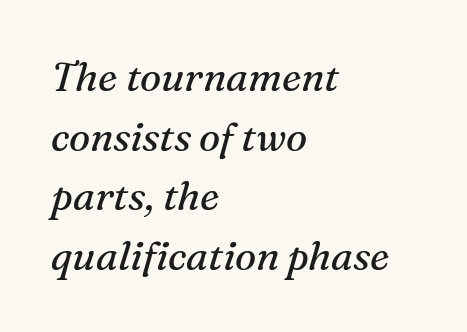
{"serif": "yes", "italic": "yes", "lean": "right", "slant_degrees": 16, "bold": "no", "weight": "regular", "width": "normal", "stroke_contrast": "medium", "x_height": "medium", "monospaced": "no", "underline": "no", "align": "left", "line_spacing": "normal", "line_spacing_ratio": 1.49, "letter_spacing": "normal", "letter_spacing_em": 0.0, "glyph_px": 40}
